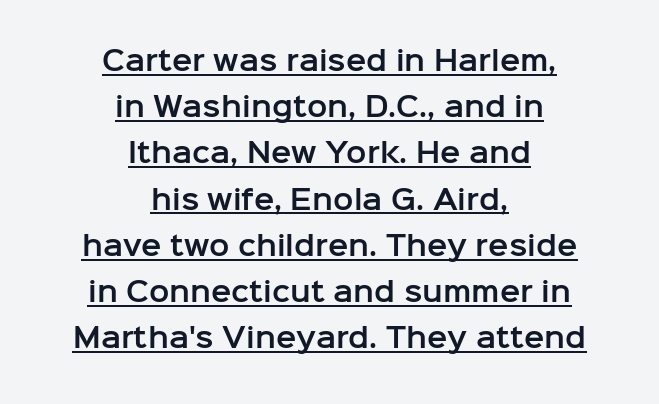
Horizontal alignment here is central, giving a formal, balanced look. This rendering features underlined lettering. These lines keep a tight, regular rhythm from letter to letter. The axis of the letterforms is exactly vertical.
